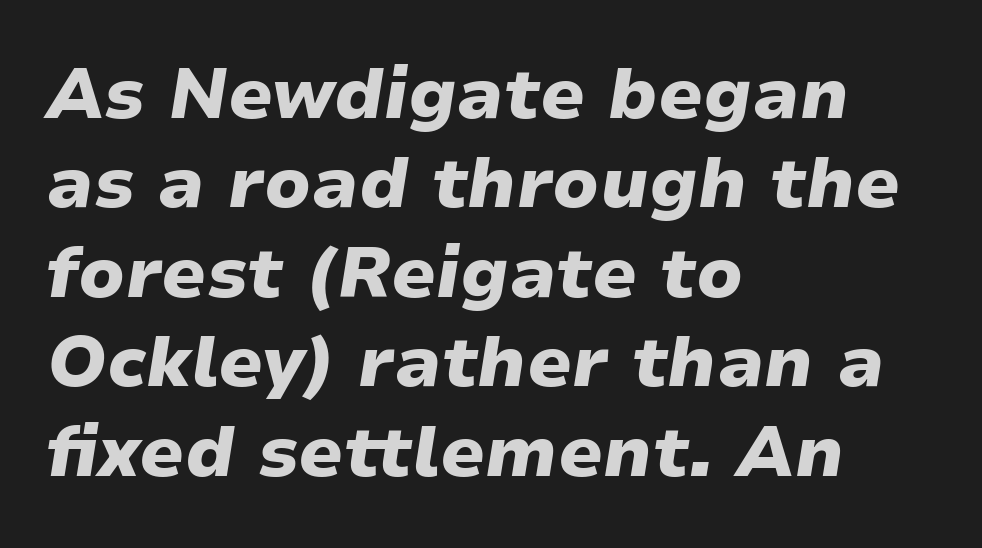
Q: Is the text bold? A: Yes.
Q: Is the text italic (slanted)? A: Yes, it leans right by about 9 degrees.
Q: Is the text underlined? A: No.
Q: How is the paragraph aligned? A: Left-aligned.
Q: Is the spacing between letters normal or unusually wide? A: Normal.
Q: Is the spacing between lines tight, normal or loose? A: Normal.
Q: Width (condensed, normal, or wide)? A: Wide.
Q: Stroke contrast? A: Low.
Q: x-height? A: Medium.
Q: Monospaced? A: No.
